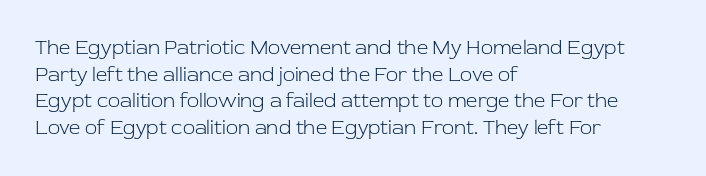
Q: Is the text bold? A: No.
Q: Is the text italic (slanted)? A: No, it is upright.
Q: Is the text underlined? A: No.
Q: How is the paragraph aligned? A: Left-aligned.
Q: Is the spacing between letters normal or unusually wide? A: Normal.
Q: Is the spacing between lines tight, normal or loose? A: Normal.
